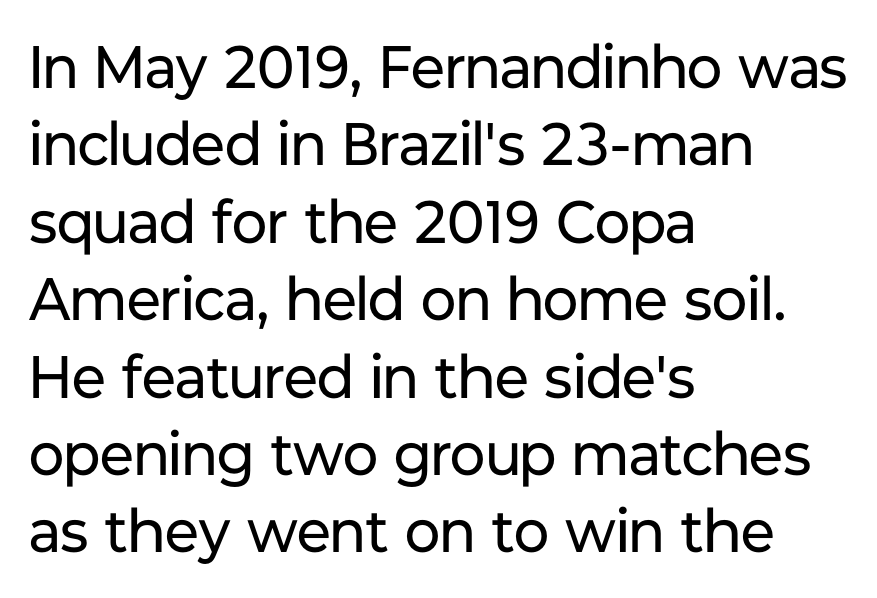
The image shows 60 px regular-weight sans-serif type, upright; set left-aligned, normal line spacing (1.29x), normal letter spacing, not underlined; low stroke contrast and a medium x-height.
